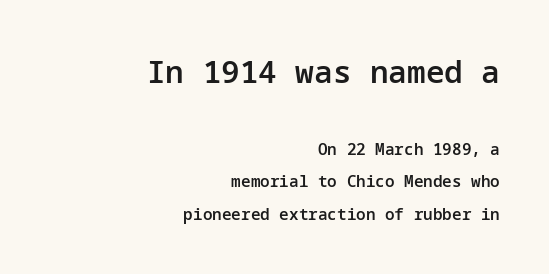
Q: Is the text bold? A: Semi-bold.
Q: Is the text italic (slanted)? A: No, it is upright.
Q: Is the typeface a serif or a sans-serif typeface? A: Sans-serif.
Q: Is the text underlined? A: No.
Q: How is the paragraph aligned? A: Right-aligned.
Q: Is the spacing between letters normal or unusually wide? A: Normal.
Q: Is the spacing between lines tight, normal or loose? A: Loose.
Q: Which block of text is set in a larger size, the first (top) or the second (bottom)? A: The first (top) one.
Q: Width (condensed, normal, or wide)? A: Normal.
Q: Stroke contrast? A: Low.
Q: x-height? A: Medium.
